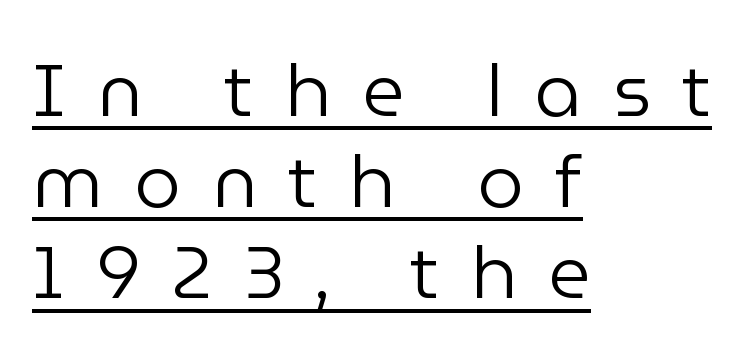
{"serif": "no", "italic": "no", "bold": "no", "weight": "regular", "width": "normal", "stroke_contrast": "low", "x_height": "medium", "monospaced": "no", "underline": "yes", "align": "left", "line_spacing": "normal", "line_spacing_ratio": 1.25, "letter_spacing": "wide", "letter_spacing_em": 0.43, "glyph_px": 73}
